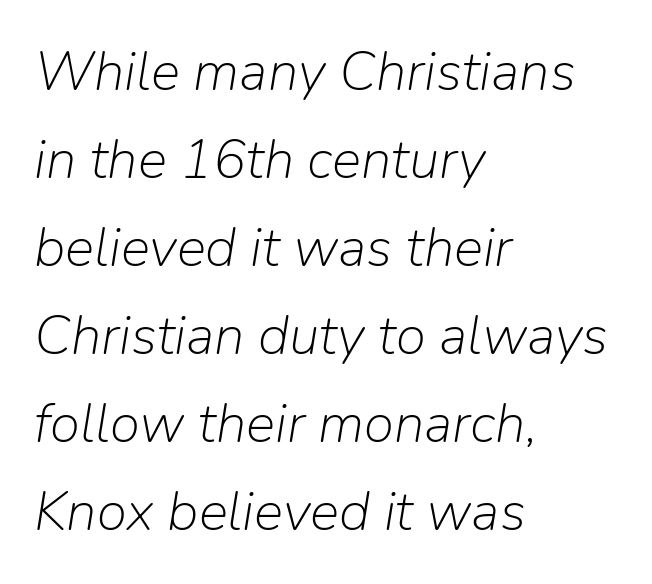
Q: Is the text bold? A: No.
Q: Is the text italic (slanted)? A: Yes, it leans right by about 9 degrees.
Q: Is the text underlined? A: No.
Q: How is the paragraph aligned? A: Left-aligned.
Q: Is the spacing between letters normal or unusually wide? A: Normal.
Q: Is the spacing between lines tight, normal or loose? A: Normal.
Q: Width (condensed, normal, or wide)? A: Normal.
Q: Stroke contrast? A: Low.
Q: x-height? A: Medium.
Q: Monospaced? A: No.
